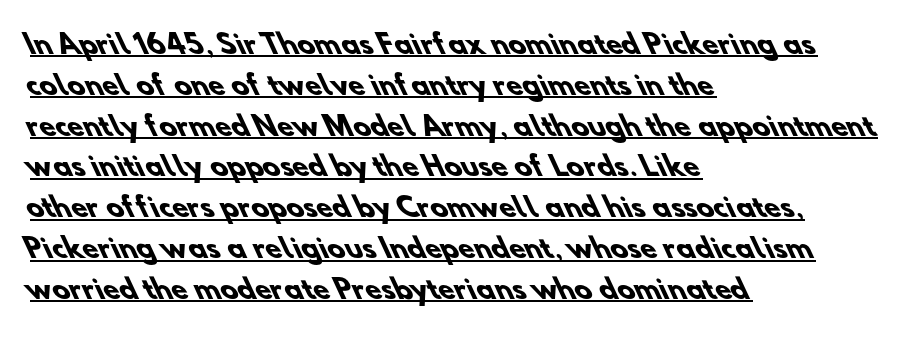
Q: Is the text bold? A: Yes.
Q: Is the text underlined? A: Yes.
Q: How is the paragraph aligned? A: Left-aligned.
Q: Is the spacing between letters normal or unusually wide? A: Normal.
Q: Is the spacing between lines tight, normal or loose? A: Normal.
